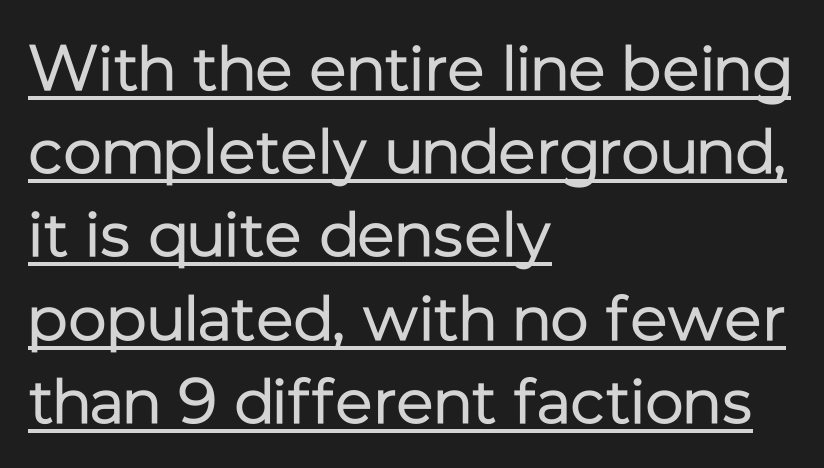
The image shows 64 px regular-weight sans-serif type, upright; set left-aligned, normal line spacing (1.3x), normal letter spacing, underlined; low stroke contrast and a medium x-height.
